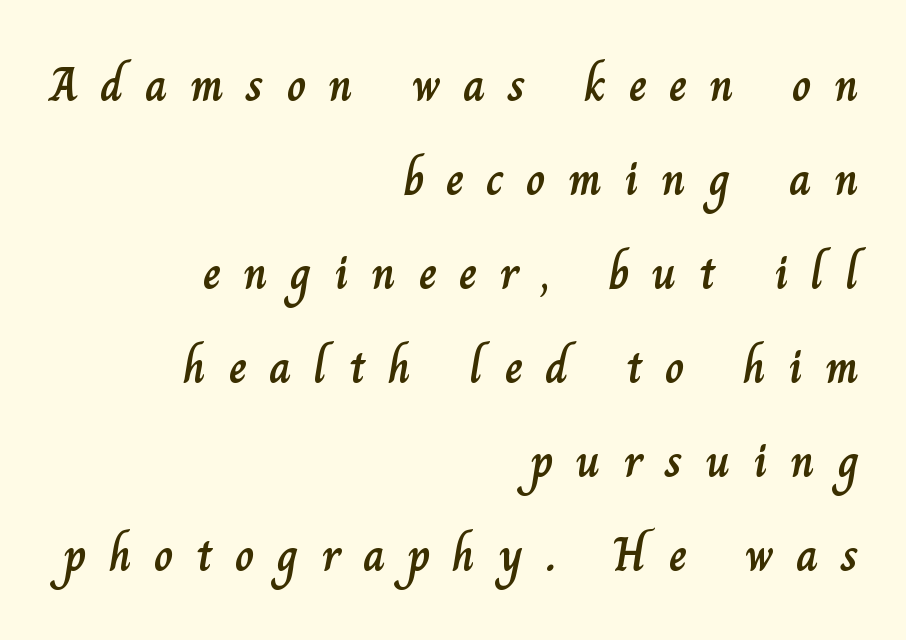
Q: Is the text italic (slanted)? A: Yes.
Q: Is the text underlined? A: No.
Q: How is the paragraph aligned? A: Right-aligned.
Q: Is the spacing between letters normal or unusually wide? A: Unusually wide.
Q: Is the spacing between lines tight, normal or loose? A: Loose.
Q: Width (condensed, normal, or wide)? A: Normal.
Q: Stroke contrast? A: Low.
Q: x-height? A: Small.
Q: Monospaced? A: No.
